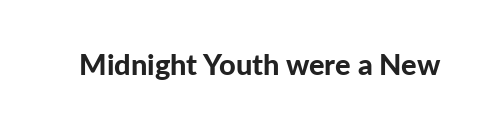
Q: Is the text bold? A: Yes.
Q: Is the text italic (slanted)? A: No, it is upright.
Q: Is the typeface a serif or a sans-serif typeface? A: Sans-serif.
Q: Is the text underlined? A: No.
Q: Is the spacing between letters normal or unusually wide? A: Normal.
Q: Width (condensed, normal, or wide)? A: Normal.
Q: Stroke contrast? A: Low.
Q: x-height? A: Medium.
Q: Monospaced? A: No.
